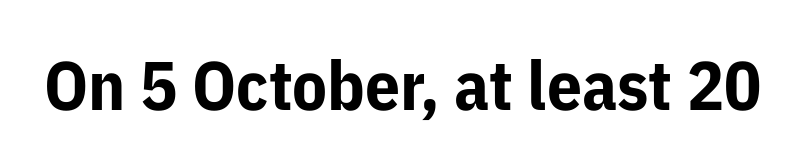
The image shows 69 px bold sans-serif type, upright; set normal letter spacing, not underlined; low stroke contrast and a medium x-height.
